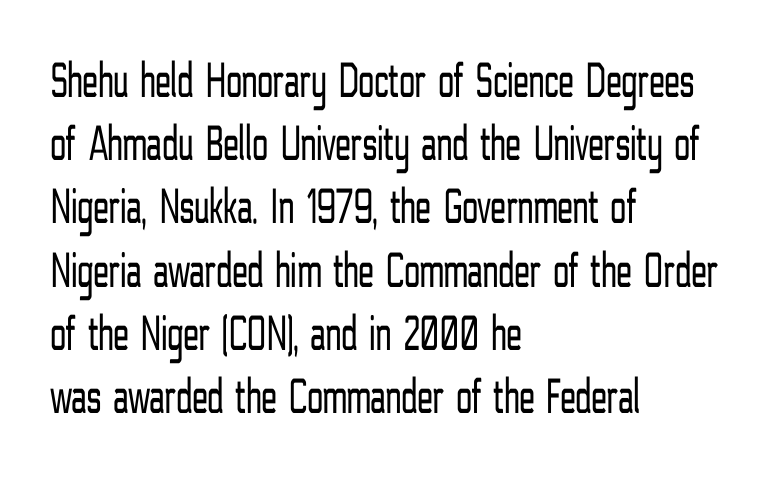
Q: Is the text bold? A: No.
Q: Is the text italic (slanted)? A: No, it is upright.
Q: Is the typeface a serif or a sans-serif typeface? A: Sans-serif.
Q: Is the text underlined? A: No.
Q: How is the paragraph aligned? A: Left-aligned.
Q: Is the spacing between letters normal or unusually wide? A: Normal.
Q: Width (condensed, normal, or wide)? A: Condensed.
Q: Stroke contrast? A: Low.
Q: x-height? A: Medium.
Q: Monospaced? A: No.
